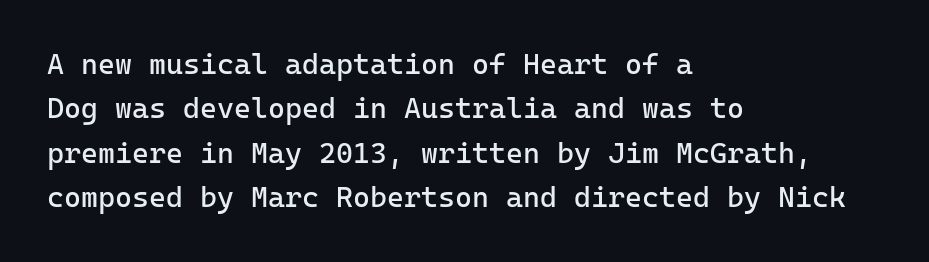
{"serif": "no", "italic": "no", "bold": "no", "weight": "regular", "width": "normal", "stroke_contrast": "low", "x_height": "medium", "underline": "no", "align": "left", "line_spacing": "normal", "line_spacing_ratio": 1.53, "letter_spacing": "normal", "letter_spacing_em": 0.0, "glyph_px": 29}
